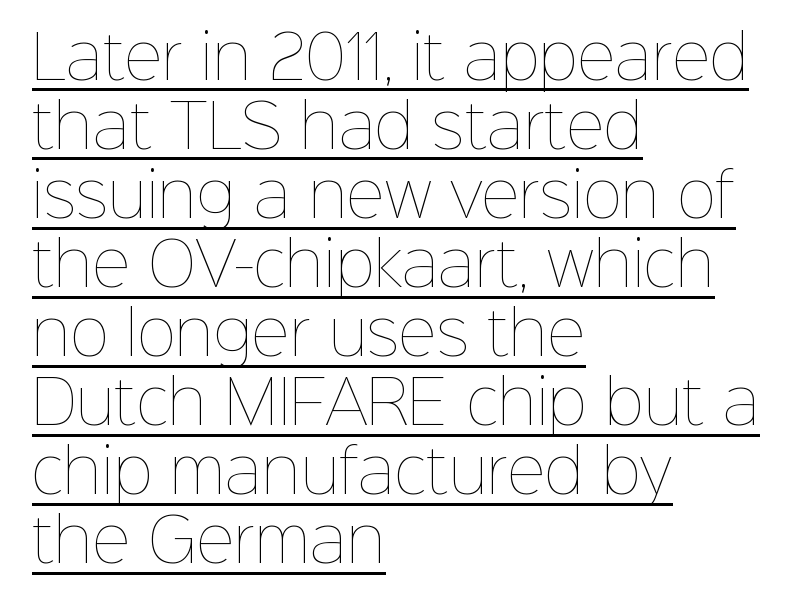
{"italic": "no", "bold": "no", "weight": "thin", "width": "normal", "stroke_contrast": "low", "x_height": "medium", "monospaced": "no", "underline": "yes", "align": "left", "line_spacing_ratio": 1.17, "letter_spacing": "normal", "letter_spacing_em": 0.0, "glyph_px": 59}
